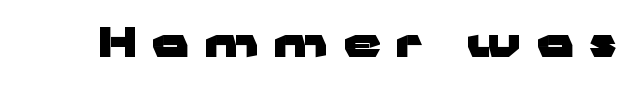
Q: Is the text bold? A: Yes.
Q: Is the text italic (slanted)? A: No, it is upright.
Q: Is the typeface a serif or a sans-serif typeface? A: Sans-serif.
Q: Is the text underlined? A: No.
Q: Is the spacing between letters normal or unusually wide? A: Unusually wide.
Q: Width (condensed, normal, or wide)? A: Wide.
Q: Stroke contrast? A: Low.
Q: x-height? A: Medium.
Q: Monospaced? A: No.
